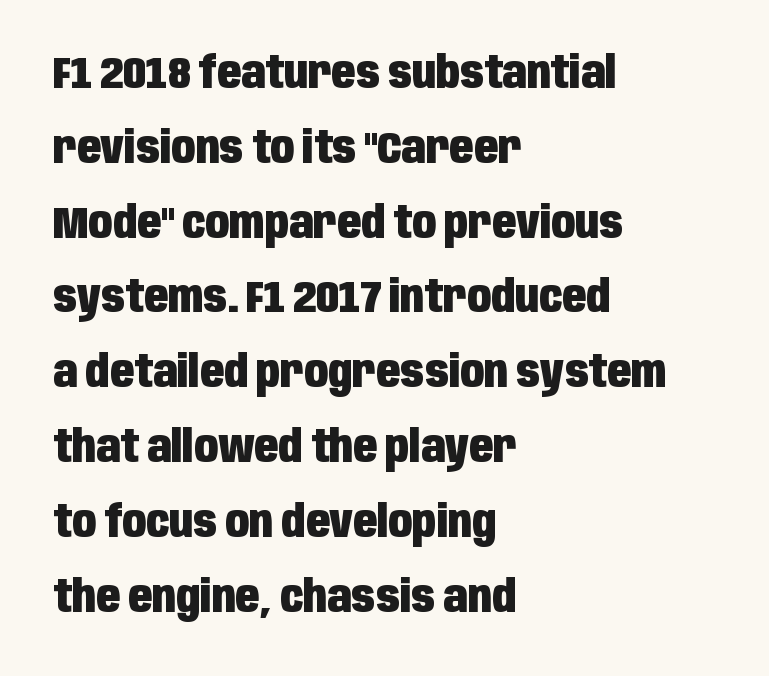
The image shows 44 px heavy, condensed sans-serif type, upright; set left-aligned, normal line spacing (1.7x), normal letter spacing, not underlined; low stroke contrast and a large x-height.
